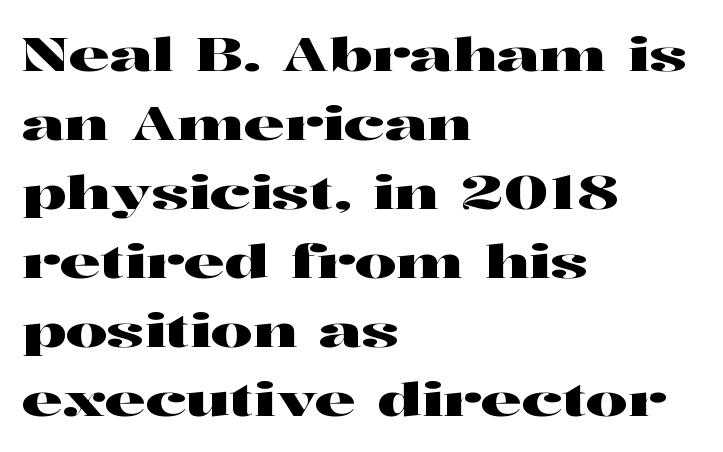
The image shows 46 px wide serif type, upright; set left-aligned, normal line spacing (1.5x), normal letter spacing, not underlined; high stroke contrast and a medium x-height.
